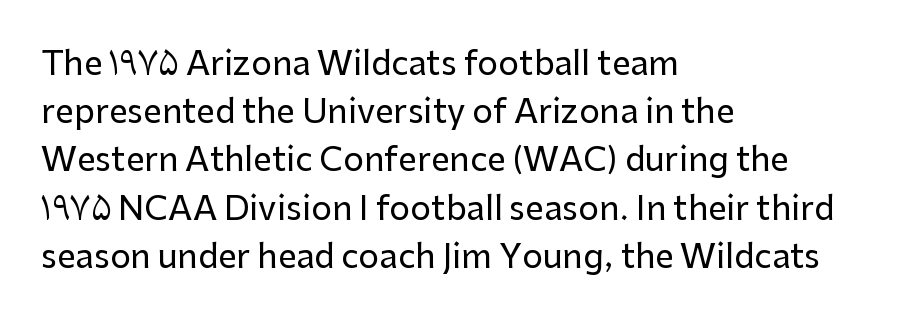
This sample keeps an unexceptional amount of space between lines. This sample is left-justified, so line endings fall wherever the words run out. If you drew a line through each stem, it would be perfectly vertical. Are there feet on the stems? There aren't — it's a sans.
